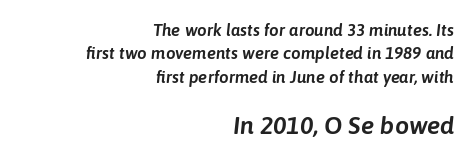
{"italic": "yes", "lean": "right", "slant_degrees": 6, "underline": "no", "align": "right", "line_spacing": "normal", "line_spacing_ratio": 1.38, "letter_spacing": "normal", "letter_spacing_em": 0.0, "larger_block": "second", "size_ratio": 1.47, "glyph_px": 25}
